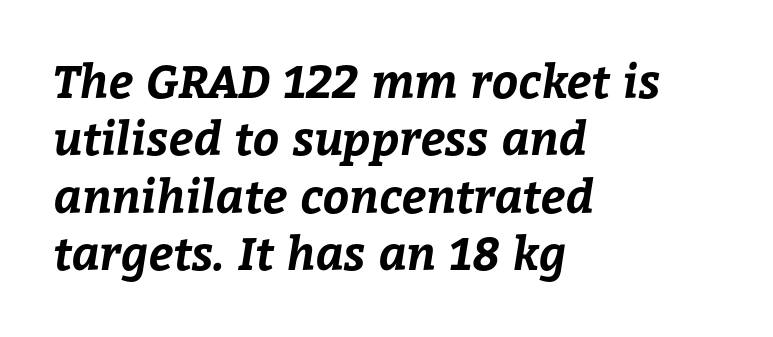
The image shows 46 px bold type; set left-aligned, normal line spacing (1.25x), normal letter spacing, not underlined; low stroke contrast and a medium x-height.
